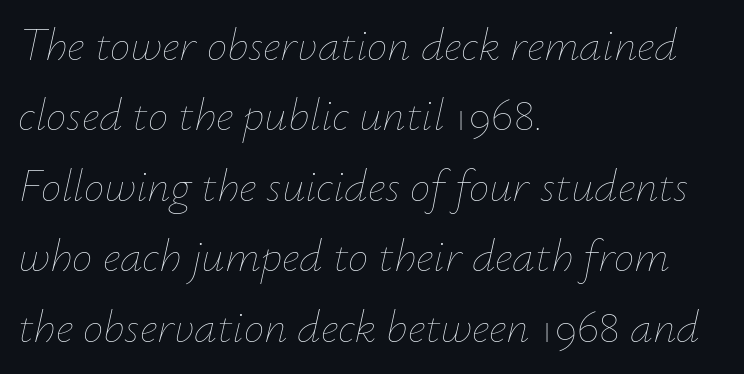
{"italic": "yes", "lean": "right", "slant_degrees": 12, "bold": "no", "weight": "thin", "width": "normal", "stroke_contrast": "low", "x_height": "small", "monospaced": "no", "underline": "no", "align": "left", "line_spacing": "normal", "line_spacing_ratio": 1.53, "letter_spacing": "normal", "letter_spacing_em": 0.0, "glyph_px": 46}
